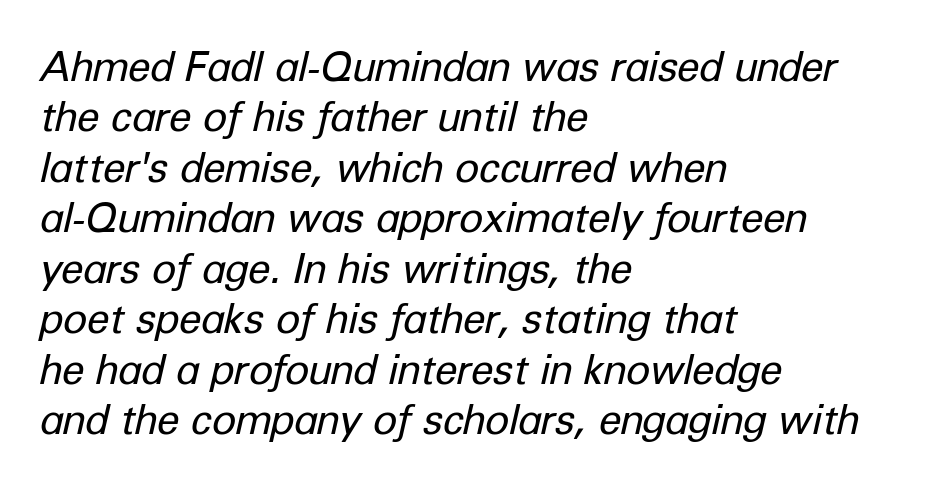
Q: Is the text bold? A: No.
Q: Is the text italic (slanted)? A: Yes, it leans right by about 12 degrees.
Q: Is the text underlined? A: No.
Q: How is the paragraph aligned? A: Left-aligned.
Q: Is the spacing between letters normal or unusually wide? A: Normal.
Q: Width (condensed, normal, or wide)? A: Normal.
Q: Stroke contrast? A: Low.
Q: x-height? A: Medium.
Q: Monospaced? A: No.
